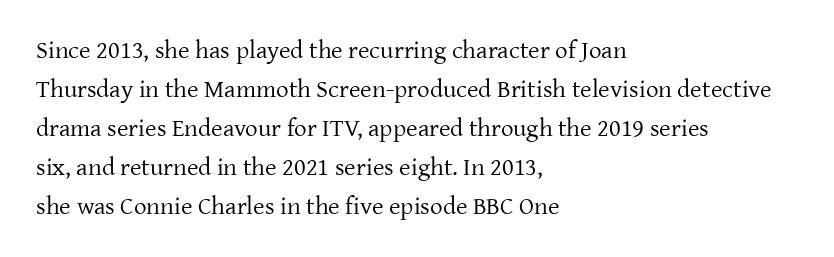
The space between consecutive lines is moderate. In terms of letterspacing, this is plain default setting. This rendering features lettering with no underline. Is the stroke heavy? The answer is a plain regular-or-lighter.
